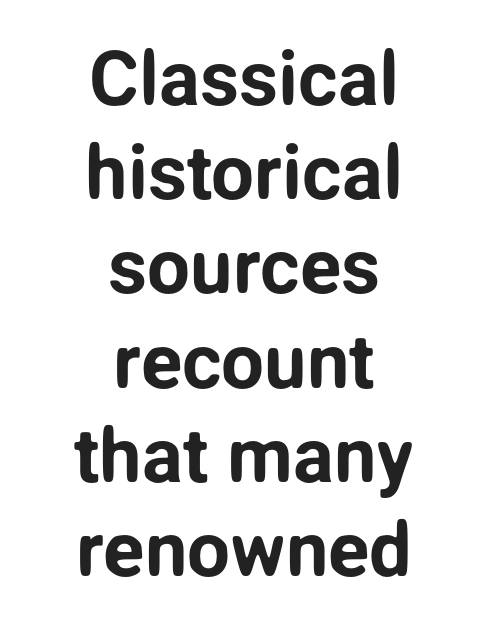
Q: Is the text italic (slanted)? A: No, it is upright.
Q: Is the typeface a serif or a sans-serif typeface? A: Sans-serif.
Q: Is the text underlined? A: No.
Q: How is the paragraph aligned? A: Centered.
Q: Is the spacing between letters normal or unusually wide? A: Normal.
Q: Width (condensed, normal, or wide)? A: Normal.
Q: Stroke contrast? A: Low.
Q: x-height? A: Medium.
Q: Monospaced? A: No.
